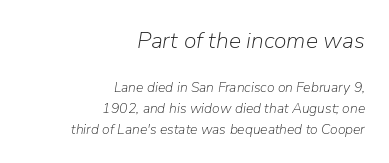
{"italic": "yes", "lean": "right", "slant_degrees": 9, "bold": "no", "underline": "no", "align": "right", "line_spacing": "normal", "line_spacing_ratio": 1.5, "letter_spacing": "normal", "letter_spacing_em": 0.0, "larger_block": "first", "size_ratio": 1.64, "glyph_px": 23}
